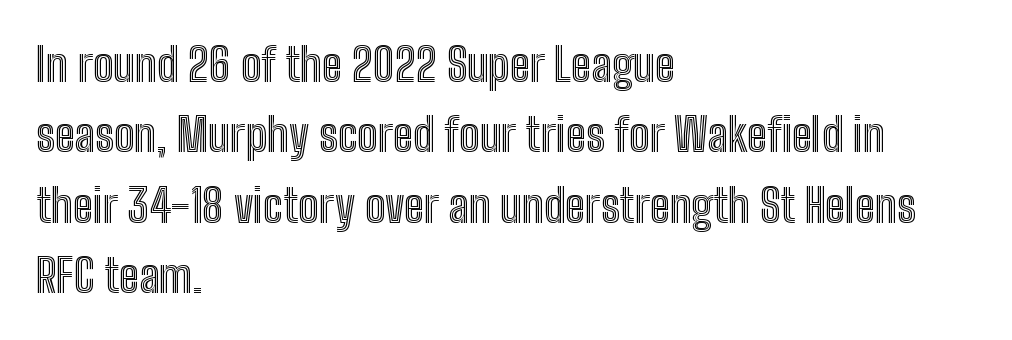
Q: Is the text italic (slanted)? A: No, it is upright.
Q: Is the text underlined? A: No.
Q: How is the paragraph aligned? A: Left-aligned.
Q: Is the spacing between letters normal or unusually wide? A: Normal.
Q: Is the spacing between lines tight, normal or loose? A: Normal.
Q: Width (condensed, normal, or wide)? A: Condensed.
Q: x-height? A: Medium.
Q: Monospaced? A: No.
